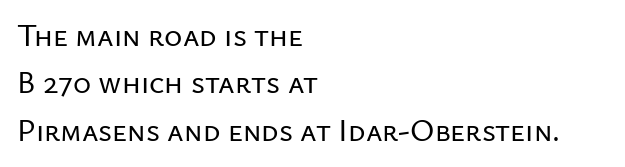
{"serif": "no", "italic": "no", "width": "normal", "stroke_contrast": "low", "x_height": "medium", "monospaced": "no", "underline": "no", "align": "left", "line_spacing": "normal", "line_spacing_ratio": 1.53, "letter_spacing": "normal", "letter_spacing_em": 0.0, "glyph_px": 31}
